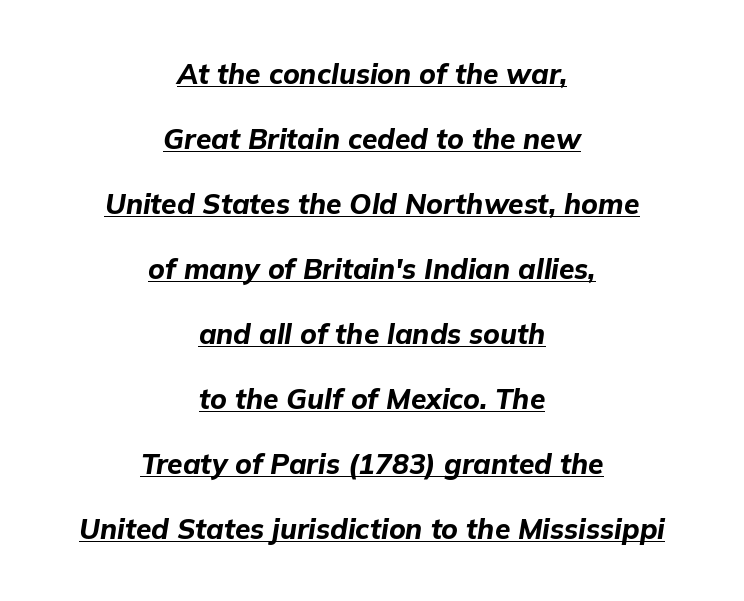
Q: Is the text bold? A: Yes.
Q: Is the text italic (slanted)? A: Yes, it leans right by about 9 degrees.
Q: Is the text underlined? A: Yes.
Q: How is the paragraph aligned? A: Centered.
Q: Is the spacing between letters normal or unusually wide? A: Normal.
Q: Is the spacing between lines tight, normal or loose? A: Loose.
Q: Width (condensed, normal, or wide)? A: Normal.
Q: Stroke contrast? A: Low.
Q: x-height? A: Medium.
Q: Monospaced? A: No.
